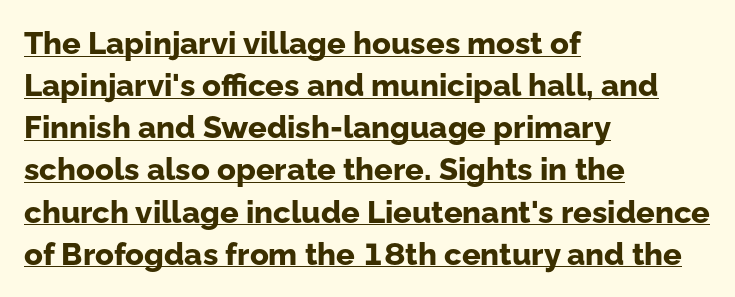
The image shows 31 px bold sans-serif type, upright; set left-aligned, normal line spacing (1.36x), normal letter spacing, underlined; low stroke contrast and a medium x-height.
